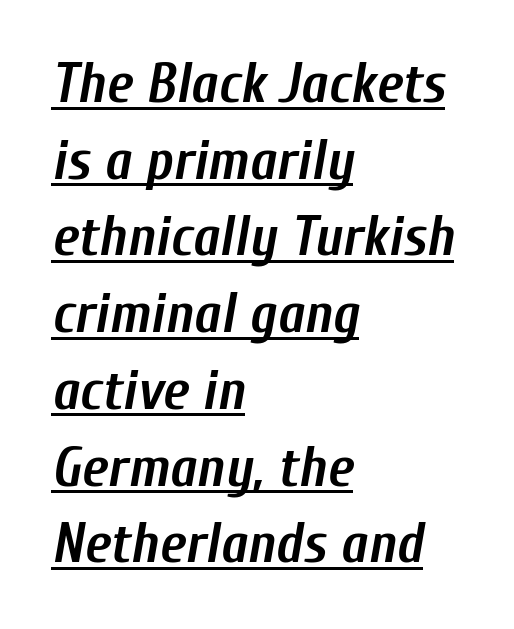
Q: Is the text bold? A: Yes.
Q: Is the text italic (slanted)? A: Yes, it leans right by about 10 degrees.
Q: Is the text underlined? A: Yes.
Q: How is the paragraph aligned? A: Left-aligned.
Q: Is the spacing between letters normal or unusually wide? A: Normal.
Q: Is the spacing between lines tight, normal or loose? A: Normal.
Q: Width (condensed, normal, or wide)? A: Condensed.
Q: Stroke contrast? A: Low.
Q: x-height? A: Medium.
Q: Monospaced? A: No.
